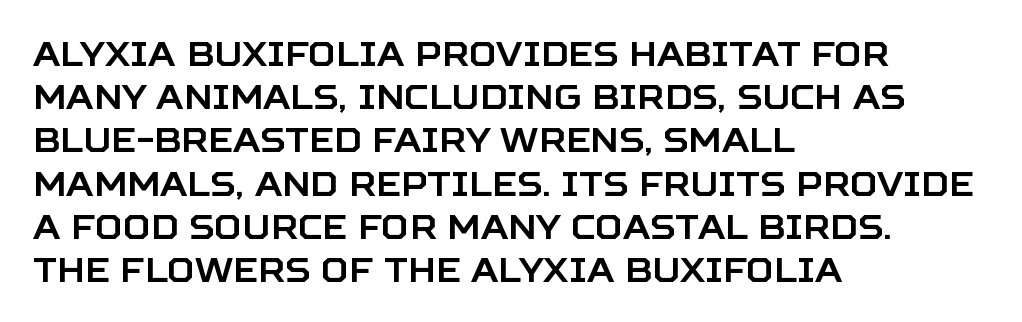
{"serif": "no", "italic": "no", "width": "normal", "stroke_contrast": "low", "x_height": "large", "monospaced": "no", "underline": "no", "align": "left", "line_spacing": "normal", "line_spacing_ratio": 1.27, "letter_spacing": "normal", "letter_spacing_em": 0.0, "glyph_px": 34}
